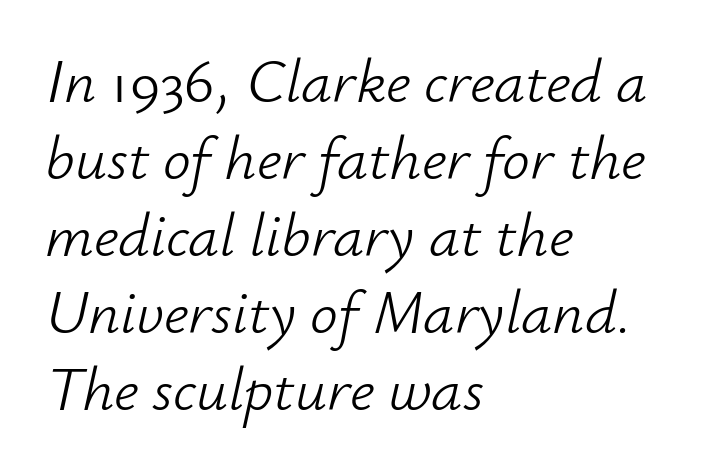
{"italic": "yes", "lean": "right", "slant_degrees": 12, "bold": "no", "weight": "light", "width": "normal", "stroke_contrast": "low", "x_height": "small", "monospaced": "no", "underline": "no", "align": "left", "line_spacing_ratio": 1.24, "letter_spacing": "normal", "letter_spacing_em": 0.0, "glyph_px": 62}
